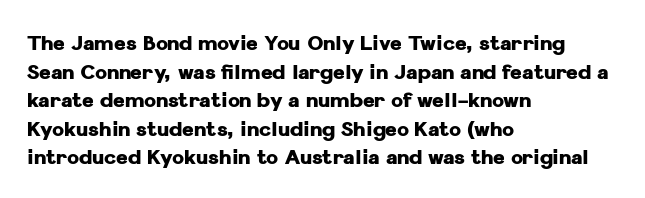
{"italic": "no", "bold": "yes", "underline": "no", "align": "left", "line_spacing": "normal", "line_spacing_ratio": 1.43, "letter_spacing": "normal", "letter_spacing_em": 0.0, "glyph_px": 20}
